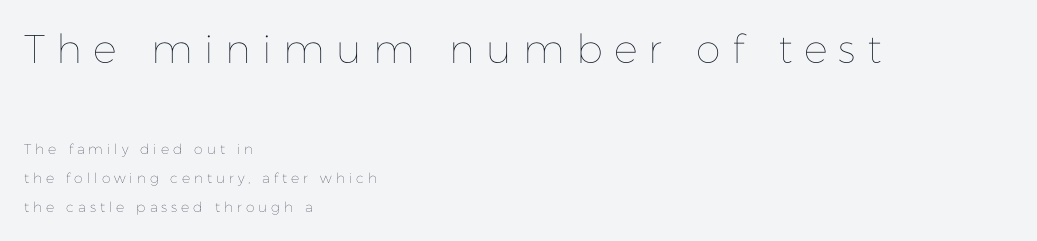
The image shows 40 px thin type, upright; set left-aligned, loose line spacing (2.09x), unusually wide letter spacing (+0.28 em), not underlined; the first (top) block is 2.86x larger; low stroke contrast and a medium x-height.
